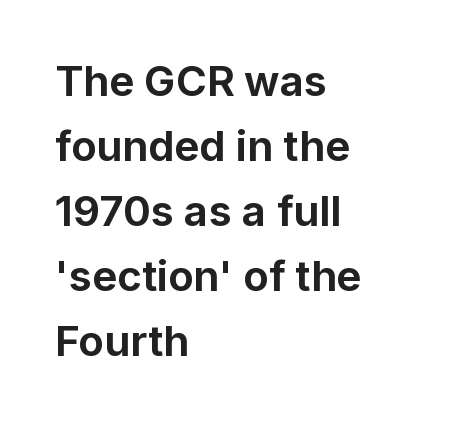
{"serif": "no", "italic": "no", "bold": "yes", "weight": "bold", "width": "normal", "stroke_contrast": "low", "x_height": "medium", "monospaced": "no", "underline": "no", "align": "left", "line_spacing": "normal", "line_spacing_ratio": 1.55, "letter_spacing": "normal", "letter_spacing_em": 0.0, "glyph_px": 42}
